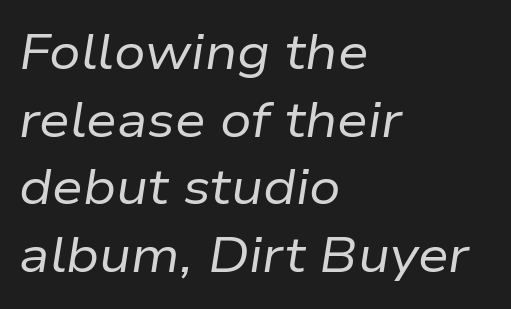
{"italic": "yes", "lean": "right", "slant_degrees": 9, "bold": "no", "weight": "regular", "width": "normal", "stroke_contrast": "low", "x_height": "medium", "monospaced": "no", "underline": "no", "align": "left", "line_spacing": "normal", "line_spacing_ratio": 1.38, "letter_spacing": "normal", "letter_spacing_em": 0.0, "glyph_px": 49}
